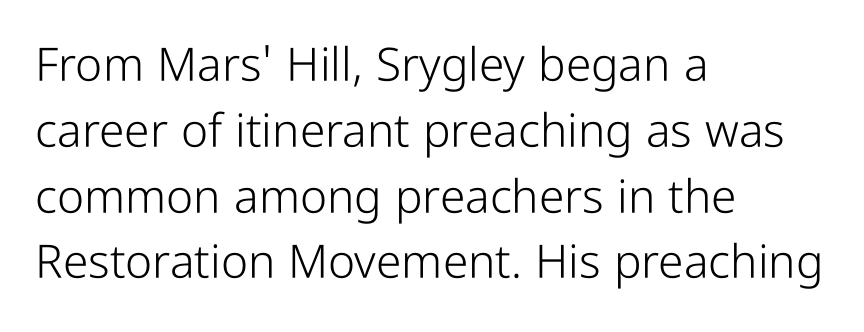
The image shows 46 px light, condensed sans-serif type, upright; set left-aligned, normal line spacing (1.43x), normal letter spacing, not underlined; low stroke contrast and a medium x-height.
